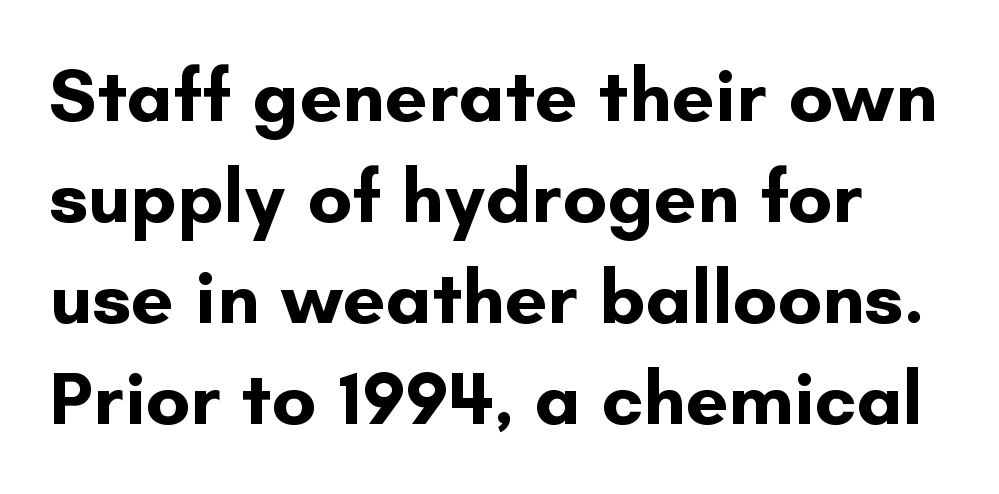
In terms of leading, this rendering sits right in the middle. Is this a sans? Yes — the strokes have no serifs. Chunky letters — that's bold for sure. There is no visible air inserted between adjacent glyphs. Check the space under the baseline: it is left empty.
